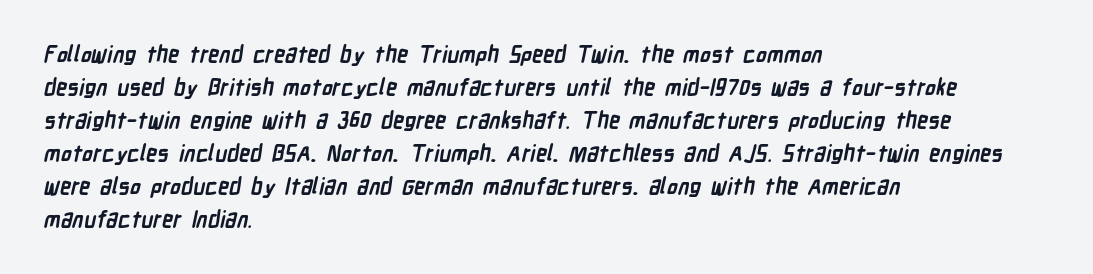
Q: Is the text bold? A: Yes.
Q: Is the text underlined? A: No.
Q: How is the paragraph aligned? A: Left-aligned.
Q: Is the spacing between letters normal or unusually wide? A: Normal.
Q: Is the spacing between lines tight, normal or loose? A: Normal.
